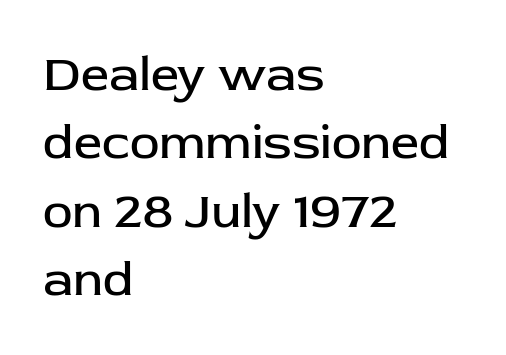
On a weight scale, this lands at 450 or below. Does the type have serifs? No, each stem ends abruptly. This sample is left-justified, so line endings fall wherever the words run out. The designer left line spacing at the default. Looks like regular typesetting: each glyph gets only the width it needs. Descender tails drop into unmarked territory.
